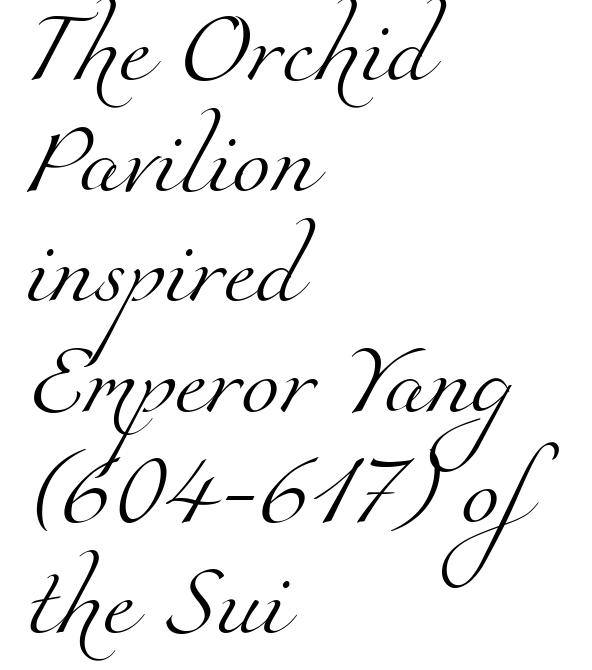
Q: Is the text bold? A: No.
Q: Is the typeface a serif or a sans-serif typeface? A: Serif.
Q: Is the text underlined? A: No.
Q: How is the paragraph aligned? A: Left-aligned.
Q: Is the spacing between letters normal or unusually wide? A: Normal.
Q: Is the spacing between lines tight, normal or loose? A: Normal.
Q: Width (condensed, normal, or wide)? A: Normal.
Q: Stroke contrast? A: Medium.
Q: x-height? A: Small.
Q: Monospaced? A: No.
